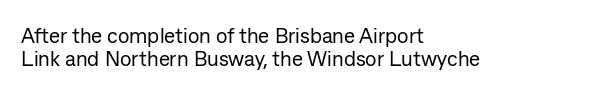
{"italic": "no", "bold": "no", "underline": "no", "align": "left", "line_spacing": "tight", "line_spacing_ratio": 1.1, "letter_spacing": "normal", "letter_spacing_em": 0.0, "glyph_px": 21}
